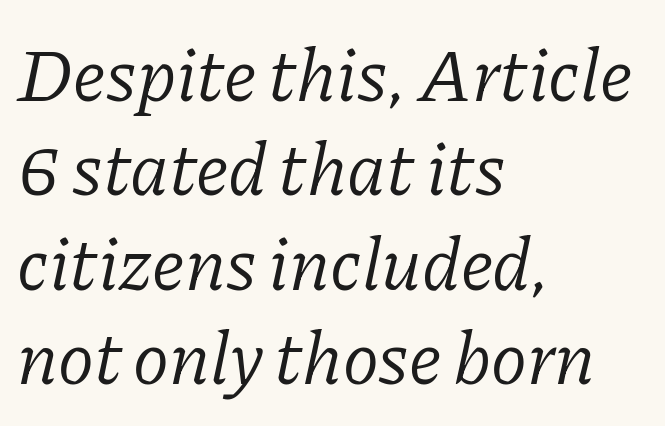
How would I describe the line gaps? Plain and ordinary. Type style note: has serifs. No letter is thick-stroked: the sample isn't bold. Horizontally, the lines are justified to the leading edge only. The letters advance in unequal steps, a hallmark of proportional type. It's the slanting kind of type.
